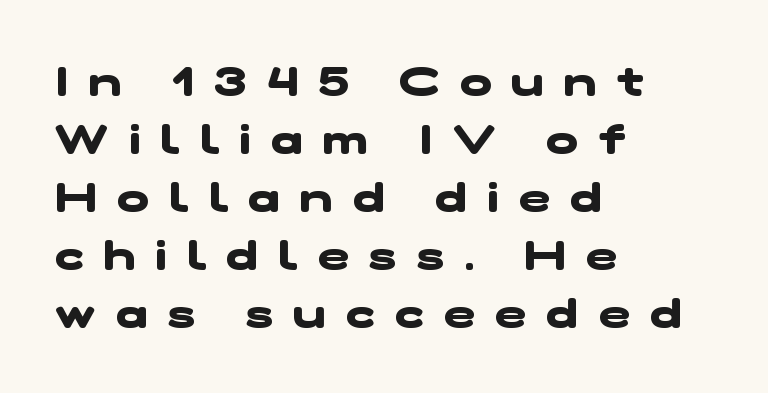
{"serif": "no", "bold": "yes", "weight": "heavy", "width": "wide", "stroke_contrast": "low", "x_height": "medium", "monospaced": "no", "underline": "no", "align": "left", "line_spacing": "normal", "line_spacing_ratio": 1.38, "letter_spacing": "wide", "letter_spacing_em": 0.48, "glyph_px": 42}
